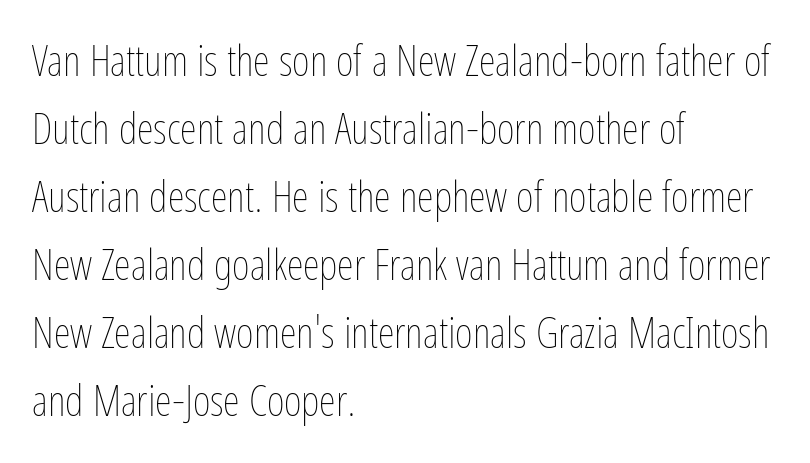
The typeface has the unassuming heft of standard copy or less. Where is the straight margin? On the left. The tracking reads as untouched default to a designer's eye. Only glyphs here, with clear space below each row.
